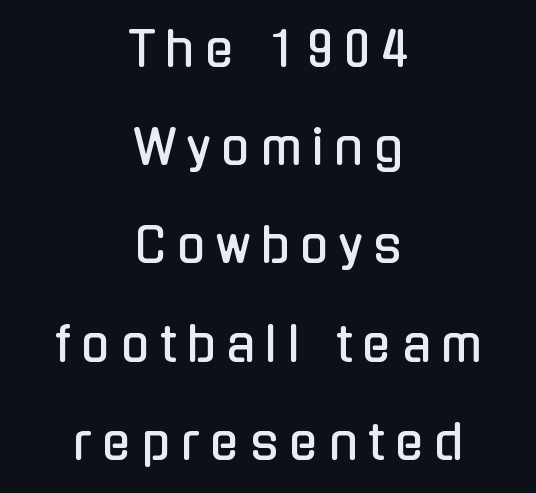
Q: Is the text italic (slanted)? A: No, it is upright.
Q: Is the typeface a serif or a sans-serif typeface? A: Sans-serif.
Q: Is the text underlined? A: No.
Q: How is the paragraph aligned? A: Centered.
Q: Is the spacing between letters normal or unusually wide? A: Unusually wide.
Q: Is the spacing between lines tight, normal or loose? A: Loose.
Q: Width (condensed, normal, or wide)? A: Condensed.
Q: Stroke contrast? A: Low.
Q: x-height? A: Medium.
Q: Monospaced? A: No.
